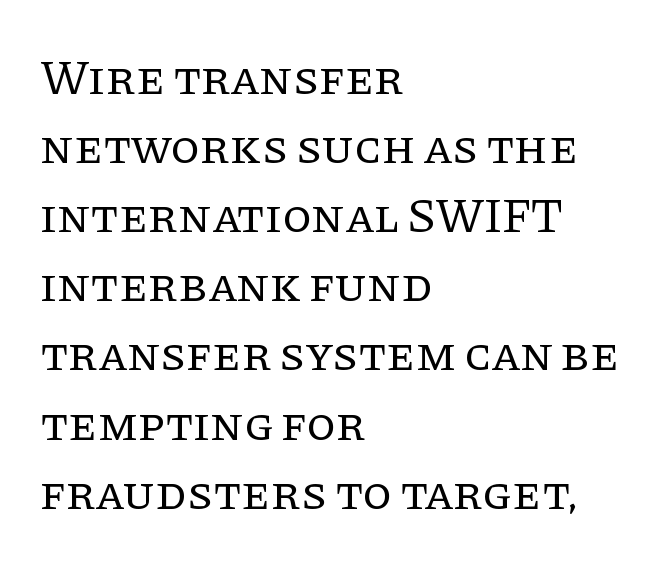
To sum up the face: it has serifs. Interline gaps are of average width in this sample. The typeface has the unassuming heft of standard copy or less. You could not count columns in this text — the font is proportionally spaced. This rendering leaves character spacing at its baseline value. Rule under the text: the space is simply empty.
